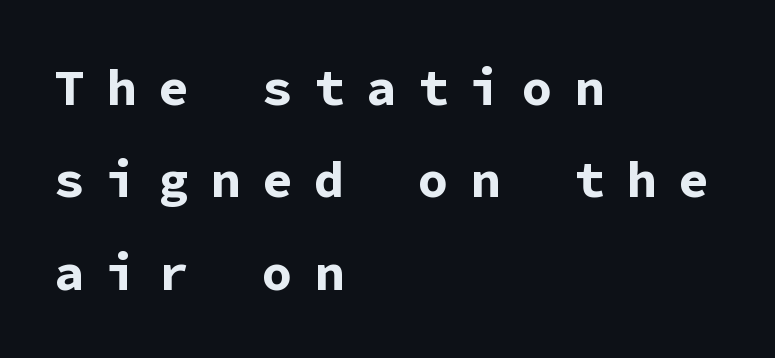
The image shows 51 px bold sans-serif type, upright, monospaced; set left-aligned, line spacing 1.81x, unusually wide letter spacing (+0.42 em), not underlined; low stroke contrast and a medium x-height.
